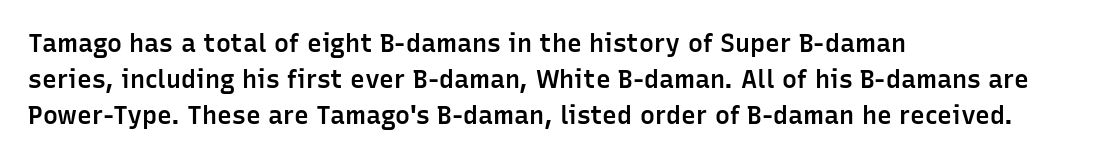
{"italic": "no", "bold": "semi", "underline": "no", "align": "left", "line_spacing": "normal", "line_spacing_ratio": 1.44, "letter_spacing": "normal", "letter_spacing_em": 0.0, "glyph_px": 25}
